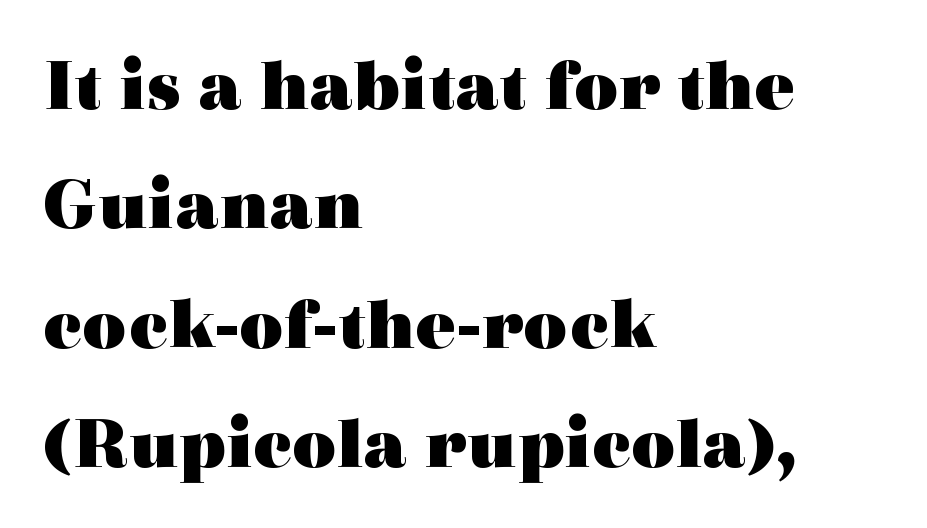
{"serif": "yes", "italic": "no", "bold": "yes", "weight": "heavy", "width": "wide", "x_height": "medium", "monospaced": "no", "underline": "no", "align": "left", "line_spacing": "normal", "line_spacing_ratio": 1.57, "letter_spacing": "normal", "letter_spacing_em": 0.0, "glyph_px": 76}
